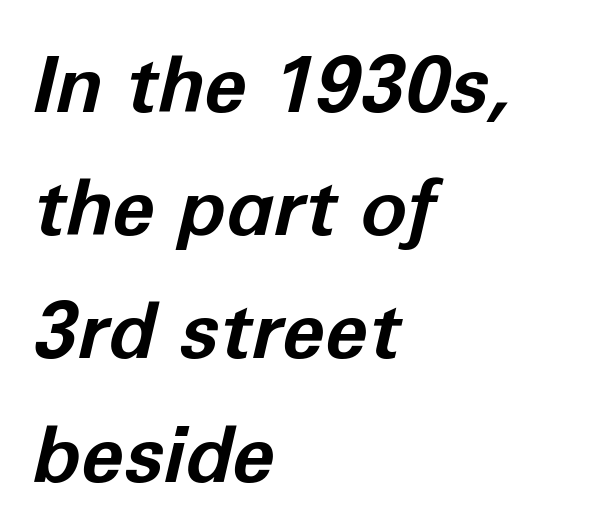
{"italic": "yes", "lean": "right", "slant_degrees": 12, "bold": "yes", "weight": "bold", "width": "normal", "stroke_contrast": "low", "x_height": "medium", "monospaced": "no", "underline": "no", "align": "left", "line_spacing": "normal", "line_spacing_ratio": 1.58, "letter_spacing": "normal", "letter_spacing_em": 0.0, "glyph_px": 78}
